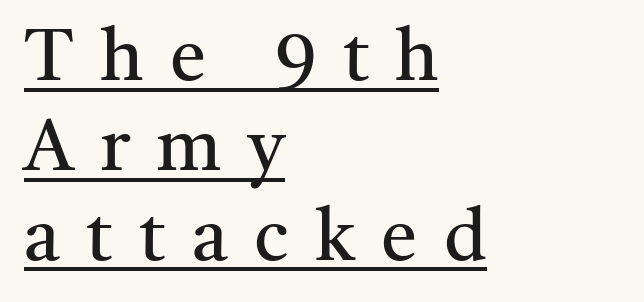
Q: Is the text bold? A: No.
Q: Is the text italic (slanted)? A: No, it is upright.
Q: Is the typeface a serif or a sans-serif typeface? A: Serif.
Q: Is the text underlined? A: Yes.
Q: How is the paragraph aligned? A: Left-aligned.
Q: Is the spacing between letters normal or unusually wide? A: Unusually wide.
Q: Width (condensed, normal, or wide)? A: Normal.
Q: Stroke contrast? A: Medium.
Q: x-height? A: Medium.
Q: Monospaced? A: No.
